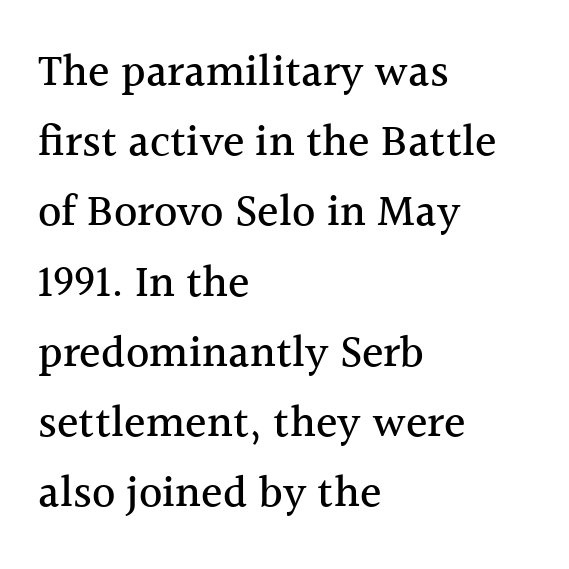
The tracking reads as untouched default to a designer's eye. Summary of vertical rhythm: regular, with standard interline spacing. Each letter's strokes conclude with small projecting serifs. Plain, unruled lines of type. Is the block centered? No — it sits flush against the left margin. Think of a printed novel: that variable character pitch is what you see here.
